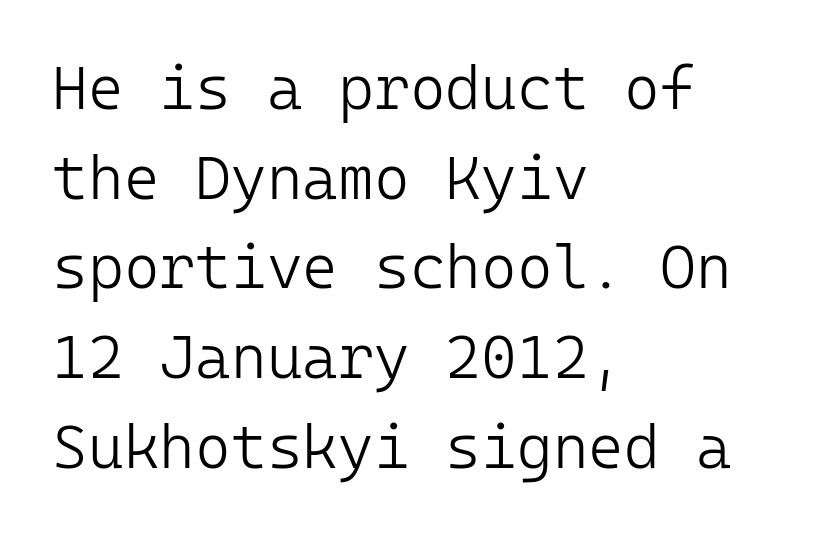
The image shows 61 px light sans-serif type, upright; set left-aligned, normal line spacing (1.47x), normal letter spacing, not underlined; low stroke contrast and a medium x-height.
